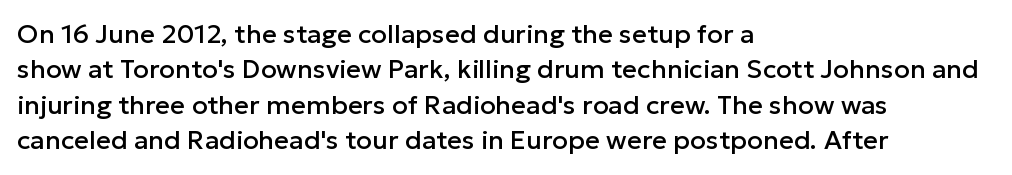
{"italic": "no", "underline": "no", "align": "left", "line_spacing": "normal", "line_spacing_ratio": 1.36, "letter_spacing": "normal", "letter_spacing_em": 0.0, "glyph_px": 26}
